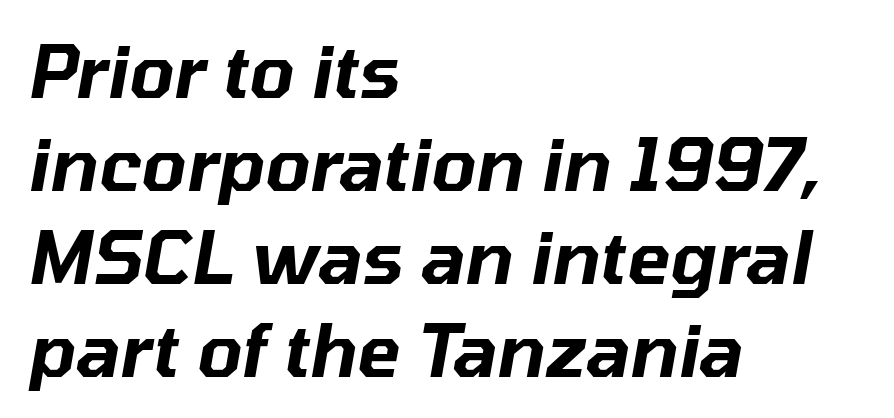
The image shows 72 px text type, italic (leaning right); set left-aligned, normal line spacing (1.29x), normal letter spacing, not underlined; low stroke contrast and a medium x-height.
